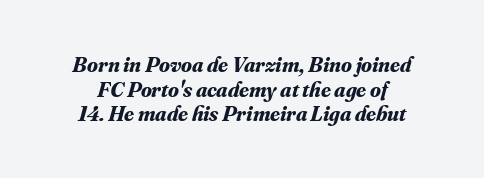
Q: Is the text bold? A: Yes.
Q: Is the text italic (slanted)? A: Yes, it leans right by about 16 degrees.
Q: Is the text underlined? A: No.
Q: Is the spacing between letters normal or unusually wide? A: Normal.
Q: Is the spacing between lines tight, normal or loose? A: Tight.
